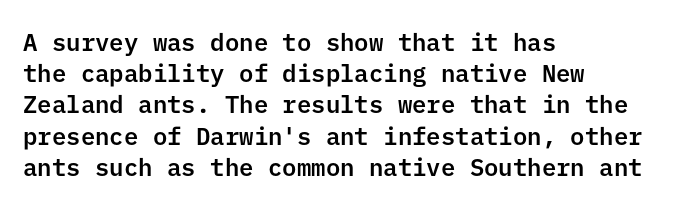
Q: Is the text italic (slanted)? A: No, it is upright.
Q: Is the text underlined? A: No.
Q: How is the paragraph aligned? A: Left-aligned.
Q: Is the spacing between letters normal or unusually wide? A: Normal.
Q: Is the spacing between lines tight, normal or loose? A: Normal.
